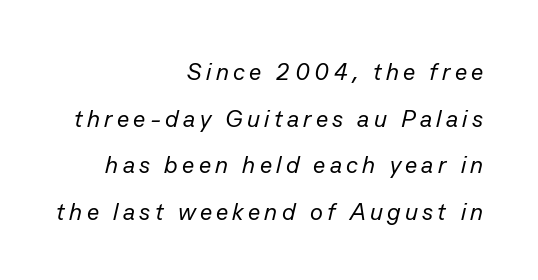
Q: Is the text bold? A: No.
Q: Is the text italic (slanted)? A: Yes, it leans right by about 13 degrees.
Q: Is the text underlined? A: No.
Q: How is the paragraph aligned? A: Right-aligned.
Q: Is the spacing between lines tight, normal or loose? A: Loose.
